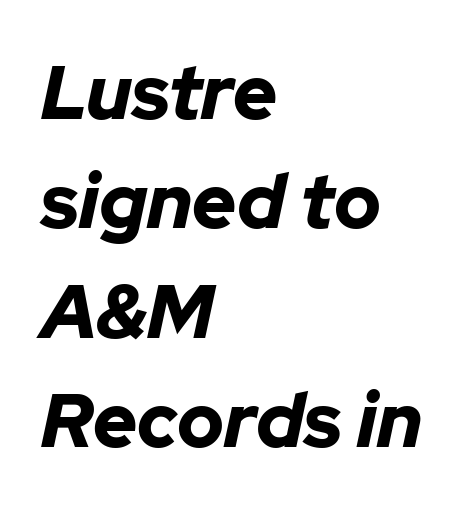
A full-strength bold gives these letters their thick strokes. This sample is left-justified, so line endings fall wherever the words run out. Character widths vary here, with narrow letters taking less room than wide ones. The passage shown leans; its letterforms are oblique. Look at the tracking — it's just the regular setting, nothing added.
